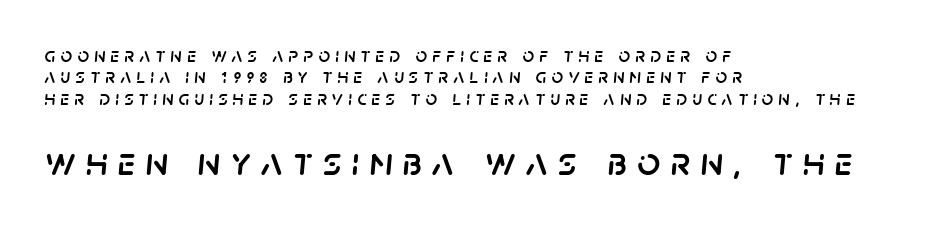
The image shows 40 px text type, italic (leaning right); set left-aligned, tight line spacing (1.07x), unusually wide letter spacing (+0.26 em), not underlined; the second (bottom) block is 2.0x larger; low stroke contrast and a large x-height.
